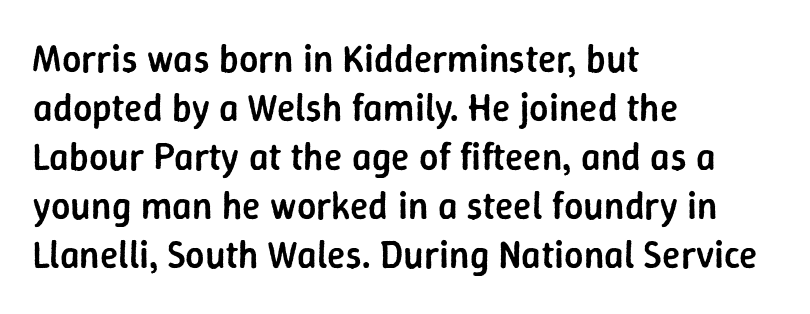
Q: Is the text bold? A: Semi-bold.
Q: Is the text italic (slanted)? A: No, it is upright.
Q: Is the typeface a serif or a sans-serif typeface? A: Sans-serif.
Q: Is the text underlined? A: No.
Q: How is the paragraph aligned? A: Left-aligned.
Q: Is the spacing between letters normal or unusually wide? A: Normal.
Q: Is the spacing between lines tight, normal or loose? A: Normal.
Q: Width (condensed, normal, or wide)? A: Normal.
Q: Stroke contrast? A: Low.
Q: x-height? A: Medium.
Q: Monospaced? A: No.
